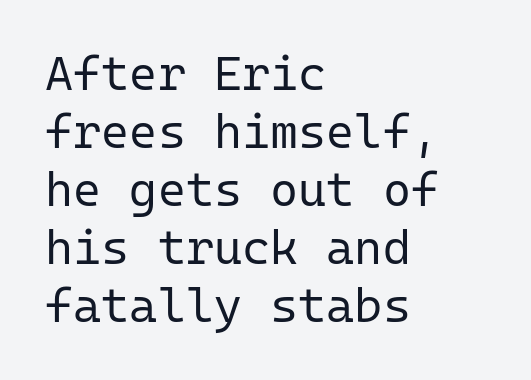
The image shows 48 px regular-weight sans-serif type, upright, monospaced; set left-aligned, line spacing 1.21x, normal letter spacing, not underlined; low stroke contrast and a medium x-height.
